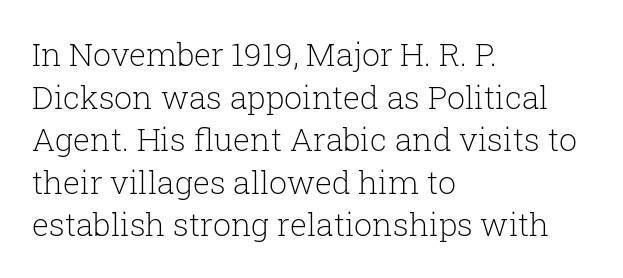
Q: Is the text bold? A: No.
Q: Is the text italic (slanted)? A: No, it is upright.
Q: Is the typeface a serif or a sans-serif typeface? A: Serif.
Q: Is the text underlined? A: No.
Q: How is the paragraph aligned? A: Left-aligned.
Q: Is the spacing between letters normal or unusually wide? A: Normal.
Q: Is the spacing between lines tight, normal or loose? A: Normal.
Q: Width (condensed, normal, or wide)? A: Normal.
Q: Stroke contrast? A: Low.
Q: x-height? A: Medium.
Q: Monospaced? A: No.
